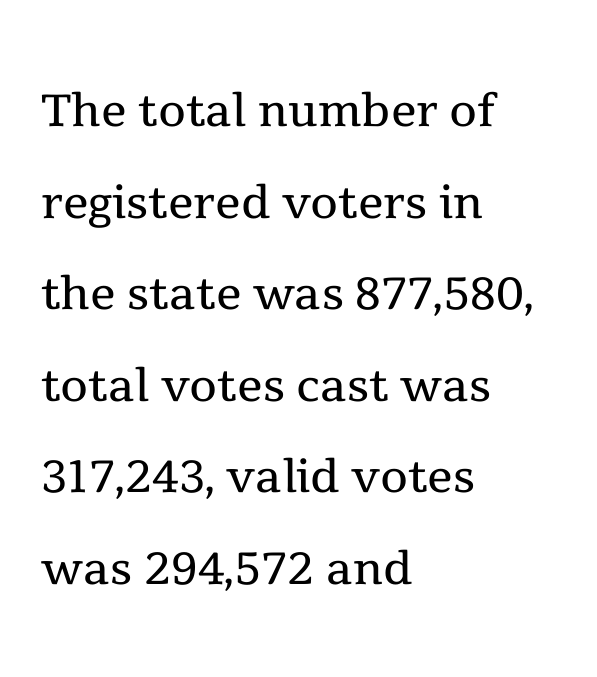
Q: Is the text bold? A: No.
Q: Is the text italic (slanted)? A: No, it is upright.
Q: Is the typeface a serif or a sans-serif typeface? A: Serif.
Q: Is the text underlined? A: No.
Q: How is the paragraph aligned? A: Left-aligned.
Q: Is the spacing between letters normal or unusually wide? A: Normal.
Q: Is the spacing between lines tight, normal or loose? A: Normal.
Q: Width (condensed, normal, or wide)? A: Normal.
Q: x-height? A: Medium.
Q: Monospaced? A: No.
